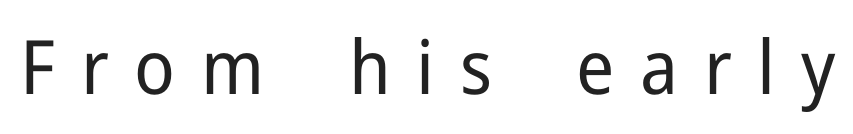
Q: Is the text bold? A: No.
Q: Is the text italic (slanted)? A: No, it is upright.
Q: Is the typeface a serif or a sans-serif typeface? A: Sans-serif.
Q: Is the text underlined? A: No.
Q: Is the spacing between letters normal or unusually wide? A: Unusually wide.
Q: Width (condensed, normal, or wide)? A: Normal.
Q: Stroke contrast? A: Low.
Q: x-height? A: Medium.
Q: Monospaced? A: No.
